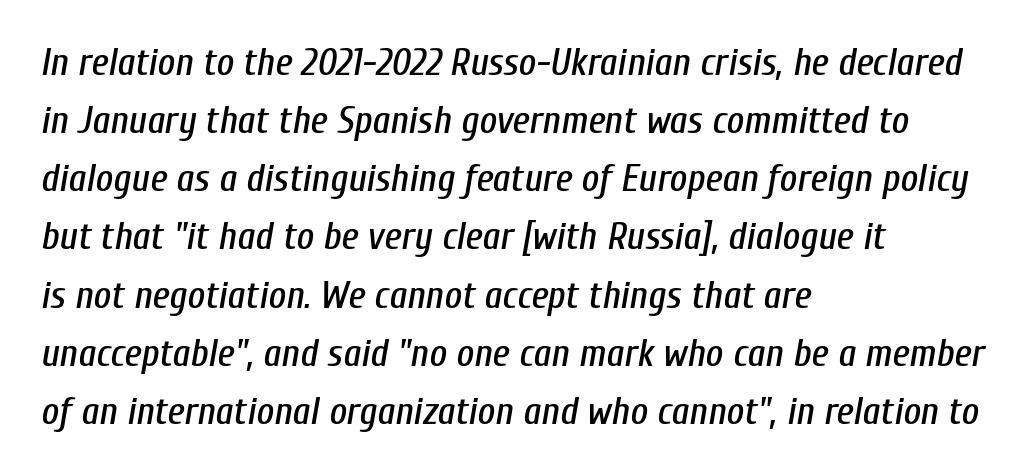
Does extra space separate the letters? No, they use regular spacing. A bare baseline throughout the passage. The space between consecutive lines is moderate. Style check: oblique. Teacher's note: observe the even left margin — that is flush-left alignment.
